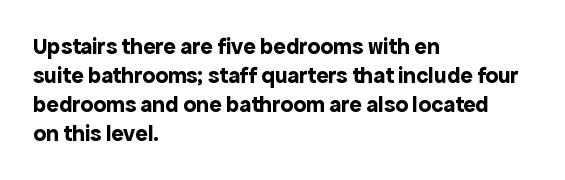
{"italic": "no", "bold": "yes", "underline": "no", "align": "left", "line_spacing": "normal", "line_spacing_ratio": 1.26, "letter_spacing": "normal", "letter_spacing_em": 0.0, "glyph_px": 23}
